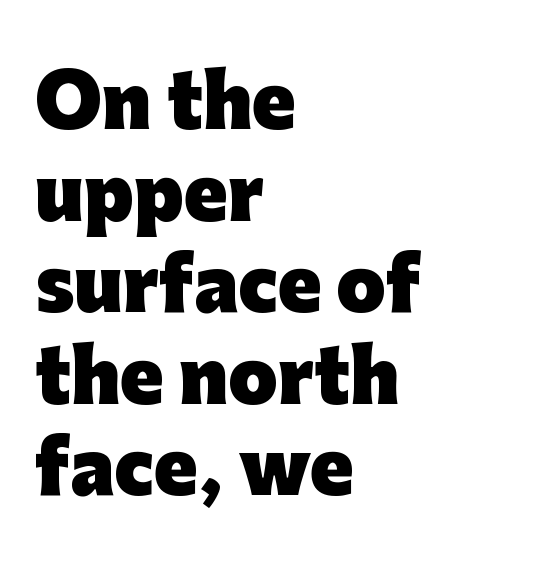
This block has exactly the height ordinary leading produces. Honestly, there is no underline to notice here at all. Notice how thick the strokes are: this is what a full bold looks like. Italic? Not at all — the glyphs are vertical. The rendering uses natural spacing where letterforms have individual widths. The rendering anchors every line to the left-hand side.
